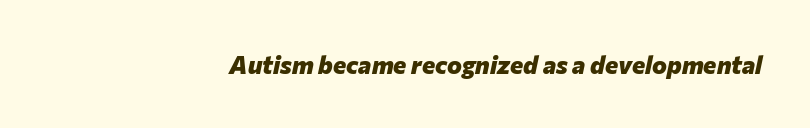
The image shows 25 px bold type, italic (leaning right); set right-aligned, normal letter spacing, not underlined.
